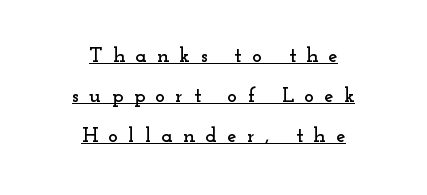
{"italic": "no", "underline": "yes", "align": "center", "line_spacing": "loose", "line_spacing_ratio": 1.91, "letter_spacing": "wide", "letter_spacing_em": 0.49, "glyph_px": 21}
